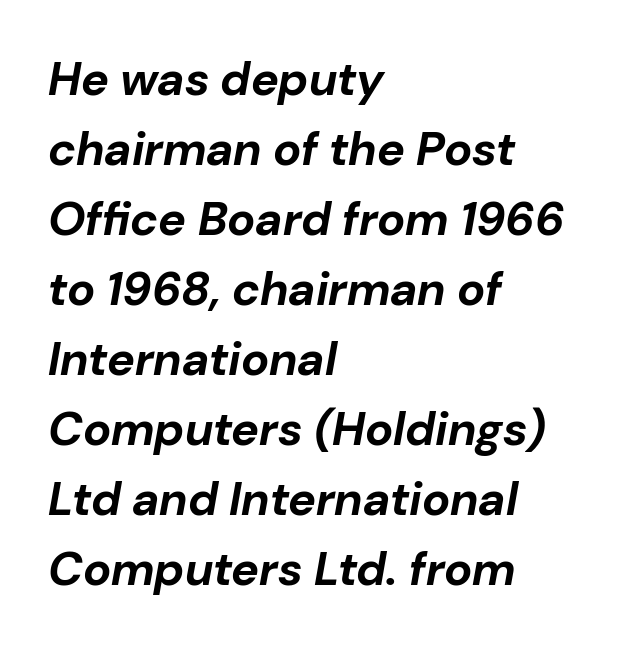
The face used here is proportionally spaced, like ordinary book or web type. When letters slant like this, we call the style italic. Is the type bold? Yes — the strokes are clearly thick and heavy. A typesetter would call this zero additional tracking. These lines sit exactly where default settings would place them. Check under the words: just untouched page.
